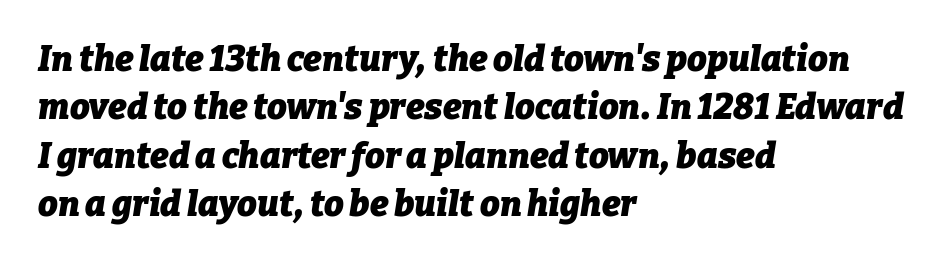
{"italic": "yes", "lean": "right", "slant_degrees": 9, "bold": "yes", "weight": "heavy", "width": "normal", "stroke_contrast": "low", "x_height": "medium", "monospaced": "no", "underline": "no", "align": "left", "line_spacing": "normal", "line_spacing_ratio": 1.38, "letter_spacing": "normal", "letter_spacing_em": 0.0, "glyph_px": 35}
